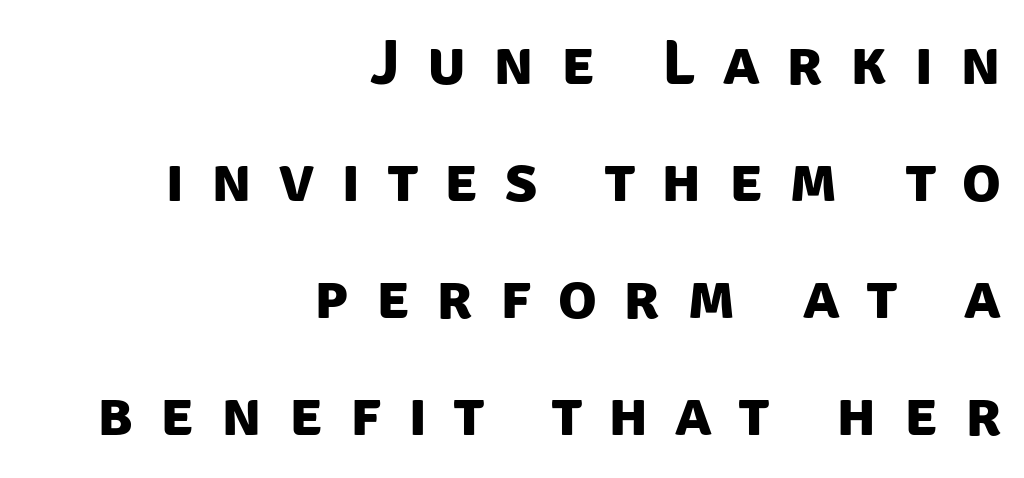
Short and long lines alike share a common ending point at right. Honestly, there is no underline to notice here at all. This sample has the flowing, uneven cadence of proportional lettering. Students, note that the glyphs here are deliberately spaced far apart. Bold? Absolutely — the strokes are thick and heavy. These lines are composed in type without serifs.
